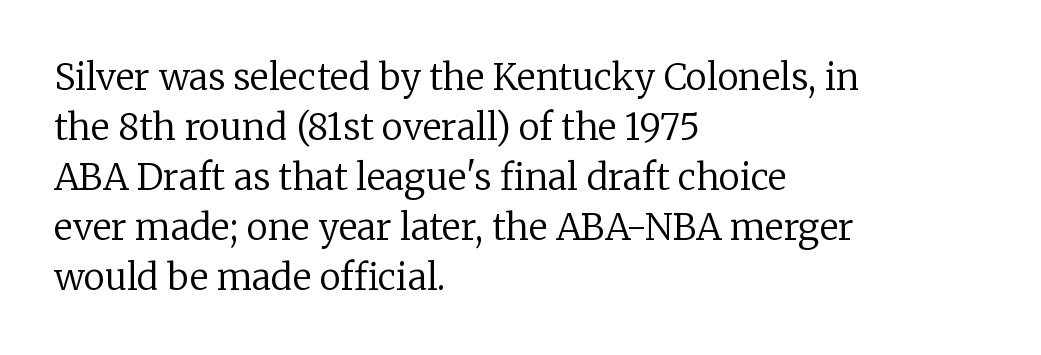
Are there feet on the stems? There are — it's a serif. Underline: absent. Notice how descenders clear the ascenders below comfortably — that's standard leading. Posture: vertical. Is this a fixed-width face? No — the glyphs have proportional, varying widths. Default kerning and tracking; the words read as compact shapes.
